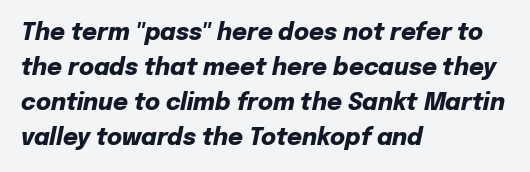
Left-aligned paragraph, ragged on the right. The whole block is typeset with a tilt. Baseline-to-baseline distance is the conventional proportion of letter height. Only glyphs here, with clear space below each row. Caption: bold face, heavy strokes.
